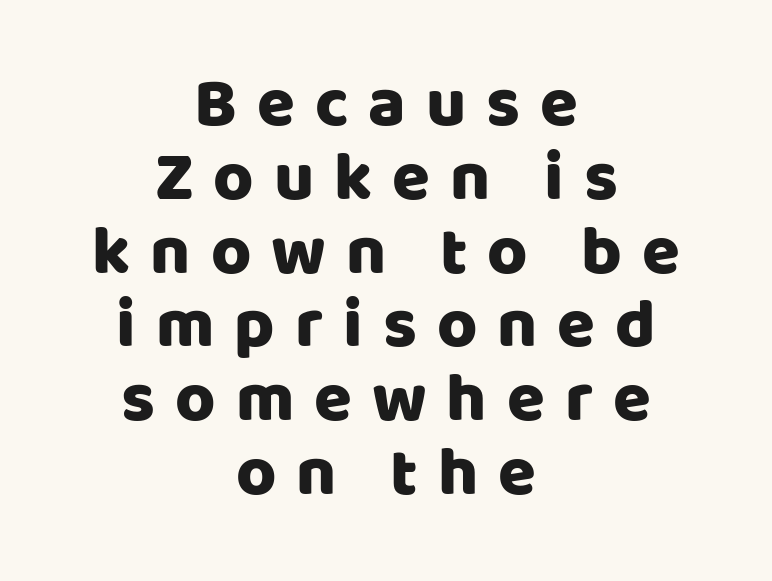
The image shows 69 px sans-serif type, upright; set centered, tight line spacing (1.07x), unusually wide letter spacing (+0.29 em), not underlined; low stroke contrast and a large x-height.
